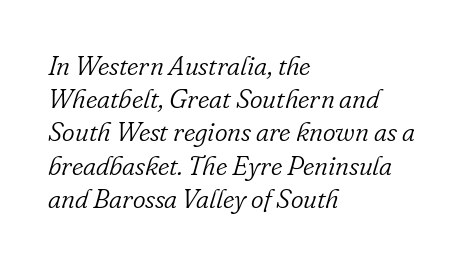
The image shows 27 px text type, italic (leaning right); set left-aligned, line spacing 1.23x, normal letter spacing, not underlined.
